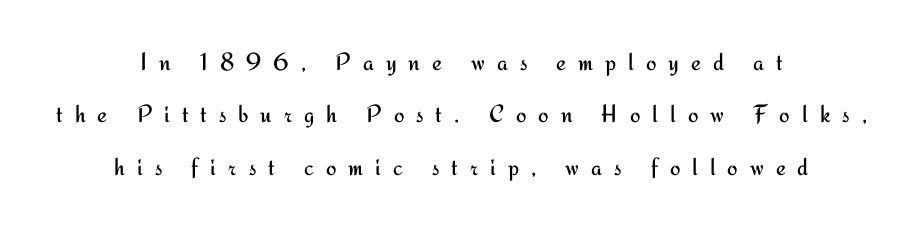
The specimen omits any rule beneath the text block's lines. You could fit nearly another row in the gap between these rows. Letter spacing: wide. The font is comparable to plain body text, perhaps lighter. The rendering positions every line midway between the sides. A roman cut, with each character standing at attention.
